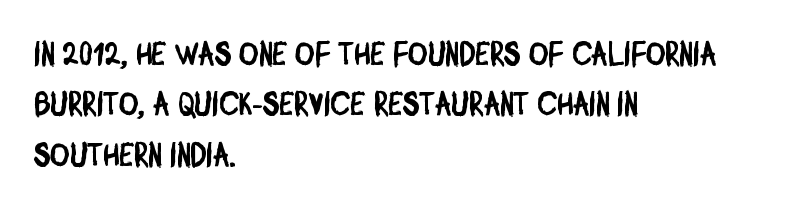
{"serif": "no", "width": "condensed", "stroke_contrast": "low", "x_height": "large", "monospaced": "no", "underline": "no", "align": "left", "line_spacing": "normal", "line_spacing_ratio": 1.53, "letter_spacing": "normal", "letter_spacing_em": 0.0, "glyph_px": 33}
